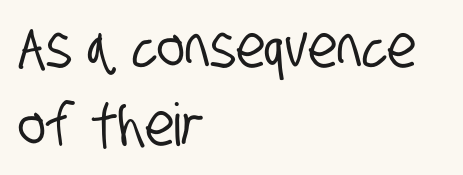
The foot of each line stays bare and open. A sans-serif font was chosen for this passage. Do the characters align in a grid? No, the font is proportional. The rendering anchors every line to the left-hand side. Is the letter spacing exaggerated? No — it looks like the ordinary default.
